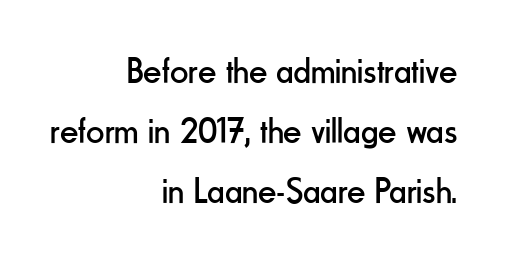
The block of text has a typical density, with ordinary space between rows. Characters remain perfectly vertical along every line. The rendering uses natural spacing where letterforms have individual widths. Honestly, the letter spacing is just normal — you wouldn't notice it. The designer went with a sans here, leaving each stem footless. Does the copy run flush right? Yes — the right margin is perfectly even.
